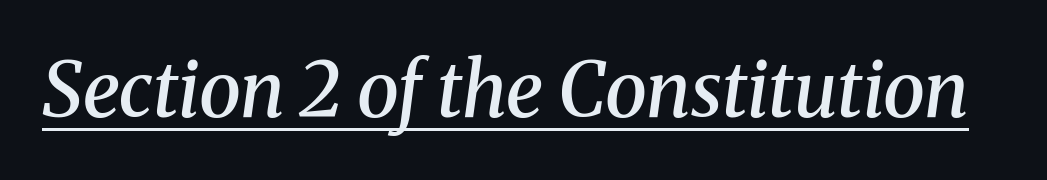
{"serif": "yes", "italic": "yes", "lean": "right", "slant_degrees": 8, "bold": "semi", "weight": "semibold", "width": "normal", "stroke_contrast": "medium", "x_height": "medium", "monospaced": "no", "underline": "yes", "letter_spacing": "normal", "letter_spacing_em": 0.0, "glyph_px": 76}
